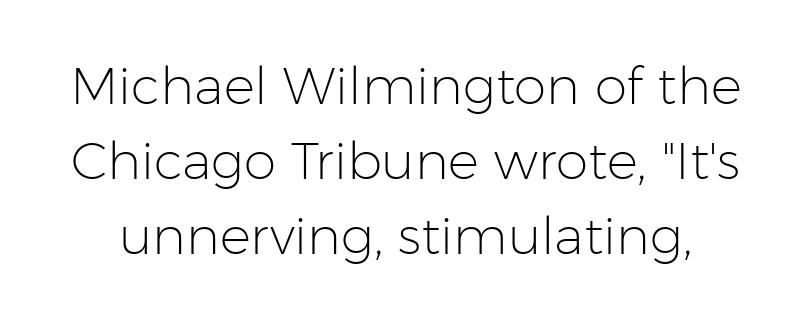
The passage shown is typed in a proportional face where columns would drift. Characters remain perfectly vertical along every line. There is no visible air inserted between adjacent glyphs. Has an underline been added? It has not.
